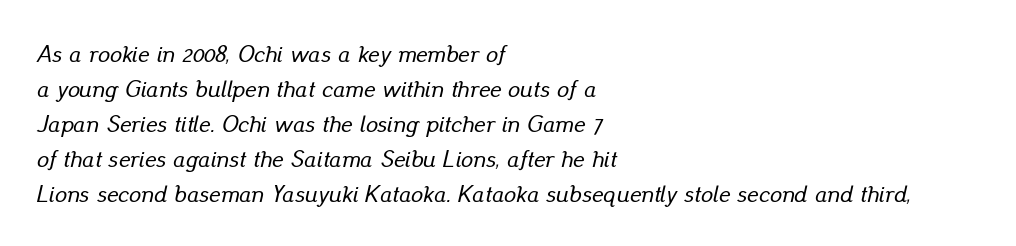
{"italic": "yes", "lean": "right", "slant_degrees": 13, "underline": "no", "align": "left", "line_spacing": "normal", "line_spacing_ratio": 1.46, "letter_spacing": "normal", "letter_spacing_em": 0.0, "glyph_px": 24}
